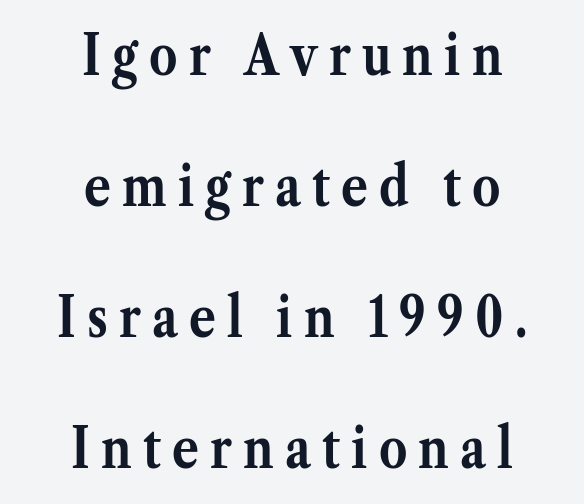
The image shows 56 px semibold serif type, upright; set centered, loose line spacing (2.34x), unusually wide letter spacing (+0.2 em), not underlined; medium stroke contrast and a medium x-height.
